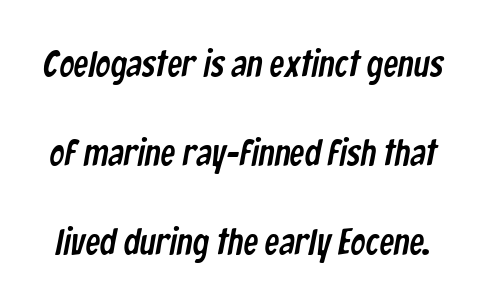
Q: Is the typeface a serif or a sans-serif typeface? A: Sans-serif.
Q: Is the text underlined? A: No.
Q: Is the spacing between letters normal or unusually wide? A: Normal.
Q: Is the spacing between lines tight, normal or loose? A: Loose.
Q: Width (condensed, normal, or wide)? A: Condensed.
Q: Stroke contrast? A: Low.
Q: x-height? A: Medium.
Q: Monospaced? A: No.
